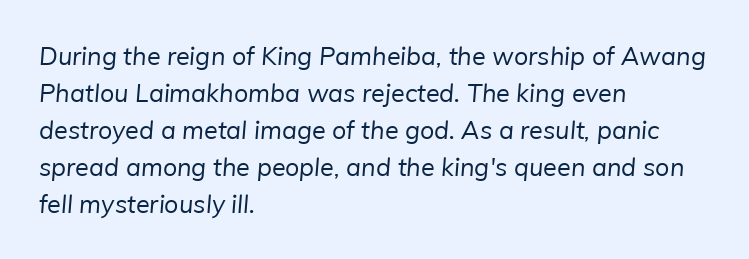
Q: Is the text bold? A: No.
Q: Is the text underlined? A: No.
Q: How is the paragraph aligned? A: Left-aligned.
Q: Is the spacing between letters normal or unusually wide? A: Normal.
Q: Is the spacing between lines tight, normal or loose? A: Normal.
